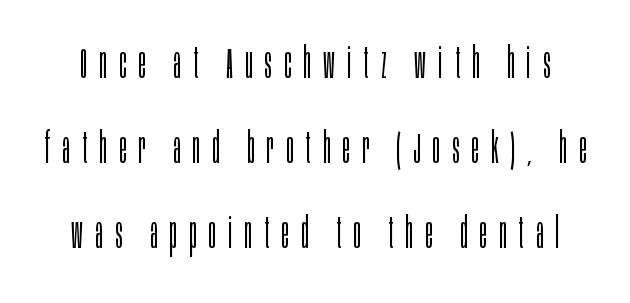
{"serif": "no", "italic": "no", "bold": "no", "weight": "light", "width": "condensed", "stroke_contrast": "low", "x_height": "large", "monospaced": "no", "underline": "no", "line_spacing": "loose", "line_spacing_ratio": 1.98, "letter_spacing": "wide", "letter_spacing_em": 0.29, "glyph_px": 43}
